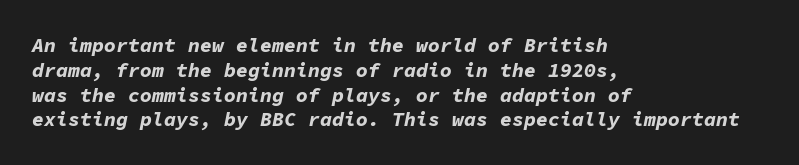
The line texture is even and compact thanks to regular tracking. Compared with an ordinary text face, these strokes are far heavier — a full bold. Rendered with sloped, italic letterforms. Short and long lines alike share a common starting point at left.
